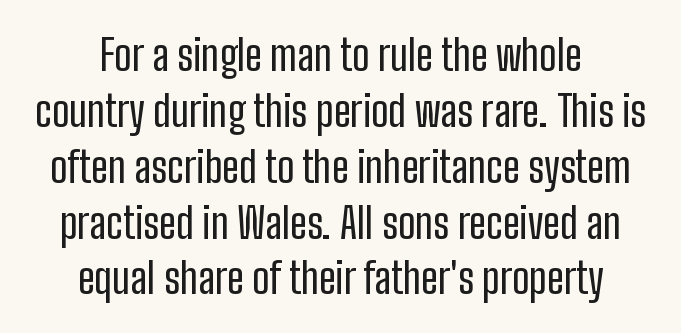
The passage shown stacks its lines at a standard gap. Anything drawn beneath the words? Only blank space. Typeset on center — no edge is straight. Italic? Not at all — the glyphs are vertical. This sample uses a sans-serif face.
